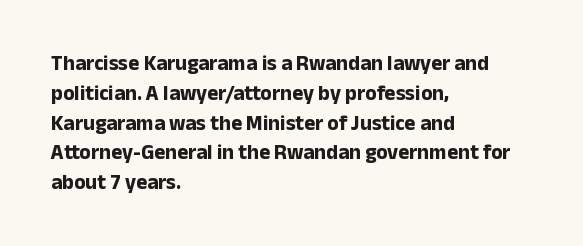
A bare baseline throughout the passage. Heavy-handed strokes throughout: this text is bold. Style check: upright. The setting favours the left margin, as ordinary paragraphs usually do. How are the letters spaced? Ordinarily, with no added tracking.
